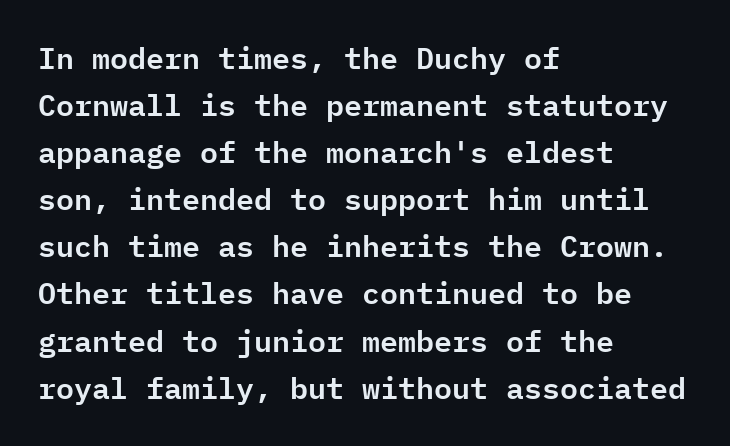
Plain, unruled lines of type. A typesetter would label this face a sans. Here the designer chose a console-style face with uniform glyph widths. Which margin do the lines hug? The left one — the right edge is uneven. How are the letters spaced? Ordinarily, with no added tracking.
